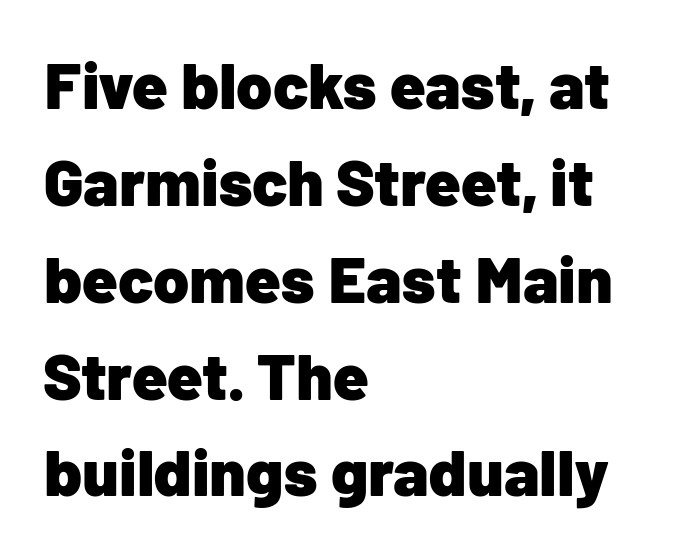
The image shows 65 px heavy sans-serif type, upright; set left-aligned, normal line spacing (1.49x), normal letter spacing, not underlined; low stroke contrast and a medium x-height.
